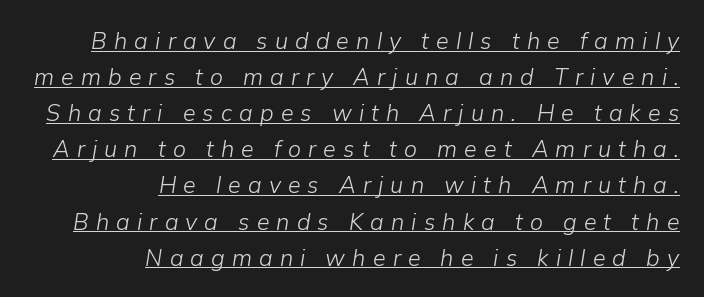
Reading down the block, your eye finds every line finishing at a fixed right position. The string is rendered with underlining switched on. Notice how descenders clear the ascenders below comfortably — that's standard leading. Is the stroke heavy? The answer is a plain regular-or-lighter.
